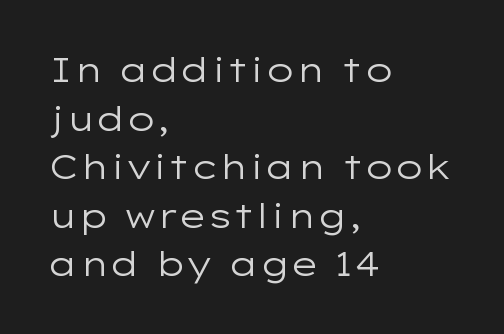
{"serif": "no", "italic": "no", "bold": "no", "weight": "regular", "width": "wide", "stroke_contrast": "low", "x_height": "medium", "monospaced": "no", "underline": "no", "align": "left", "line_spacing": "normal", "line_spacing_ratio": 1.43, "letter_spacing": "normal", "letter_spacing_em": 0.0, "glyph_px": 34}
